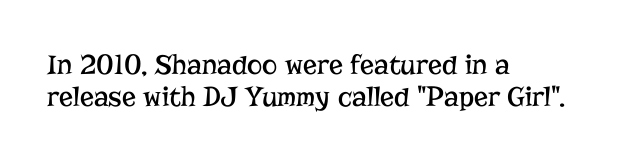
The lettering holds an erect, upright posture throughout. This is serif lettering, the kind often seen in printed books. These lines are rendered in a variable-pitch font. Compared with typical paragraphs, the rows here are closer together.
